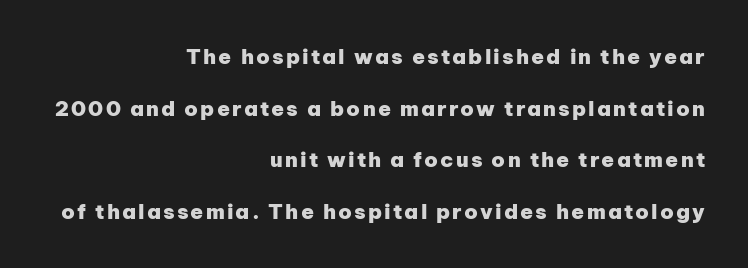
The image shows 21 px bold type, upright; set right-aligned, loose line spacing (2.46x), not underlined.
